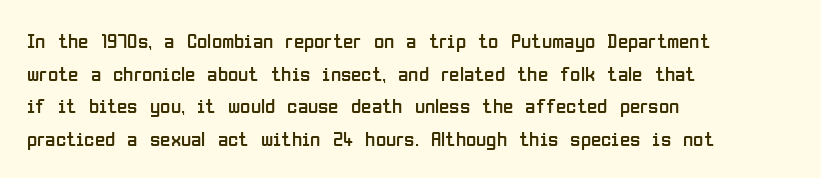
{"italic": "no", "bold": "no", "underline": "no", "align": "left", "line_spacing": "normal", "line_spacing_ratio": 1.55, "letter_spacing": "normal", "letter_spacing_em": 0.0, "glyph_px": 21}
